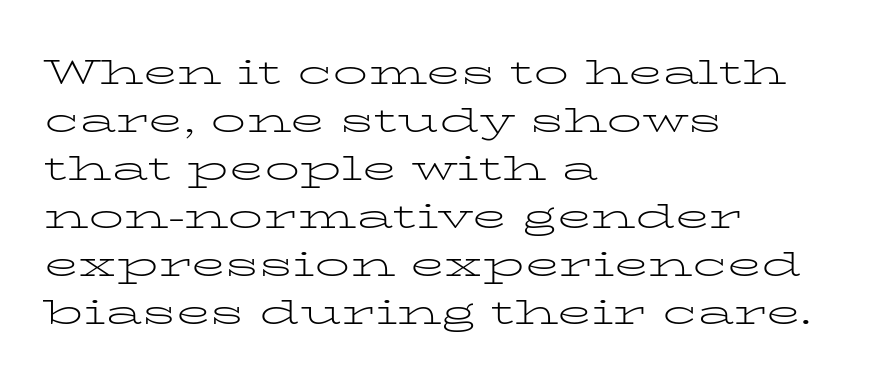
The image shows 35 px light, wide serif type, upright; set left-aligned, normal line spacing (1.37x), normal letter spacing, not underlined; low stroke contrast and a medium x-height.
